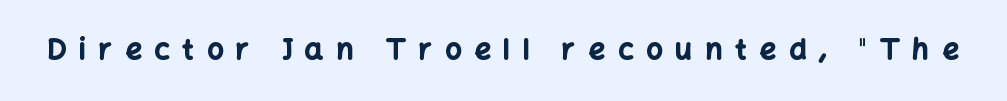
Posture: straight, roman, zero tilt. Bare-footed words on every line. Notice how thick the strokes are: this is what a full bold looks like. Is this a fixed-width face? No — the glyphs have proportional, varying widths.
